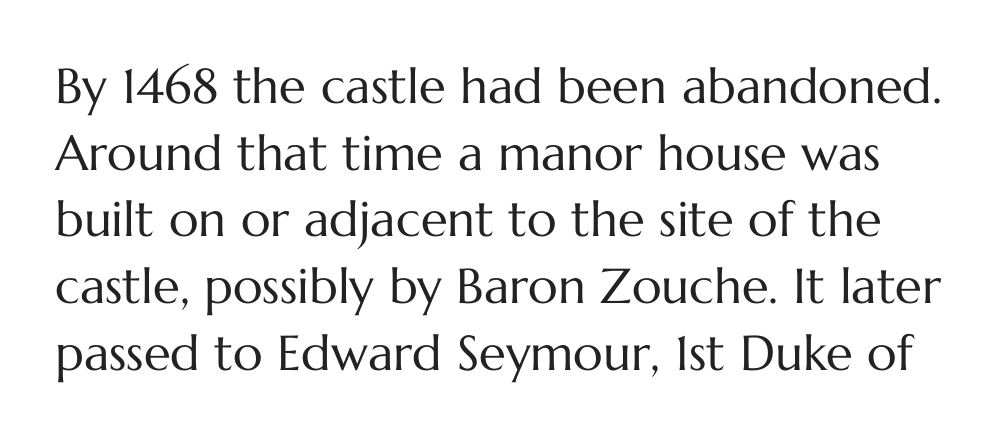
The image shows 49 px regular-weight type, upright; set normal line spacing (1.36x), normal letter spacing, not underlined; medium stroke contrast and a medium x-height.
